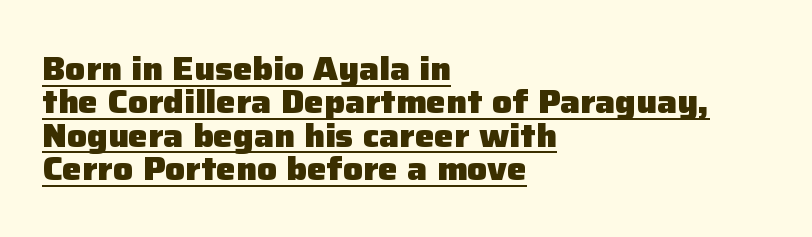
In terms of letterform style, serifs are entirely absent. Heft: maximum for text — a bold. Leading is clearly below the norm, producing a dense column. Is this a fixed-width face? No — the glyphs have proportional, varying widths. Caption: multi-line text, flush left, ragged right.
